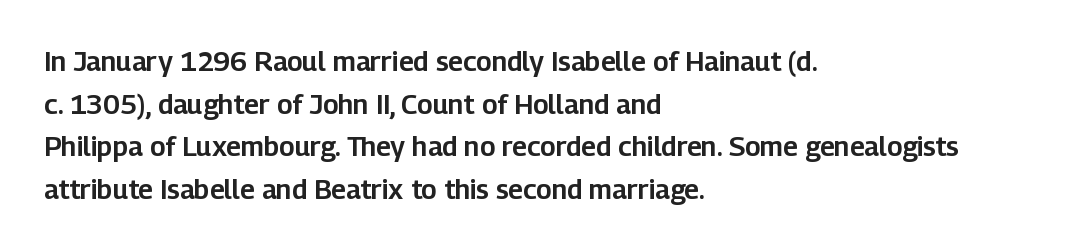
The words here are not underlined. Upright lettering throughout. This rendering leaves character spacing at its baseline value. These lines stack with their left ends in a neat column. Vertical spacing — default.
